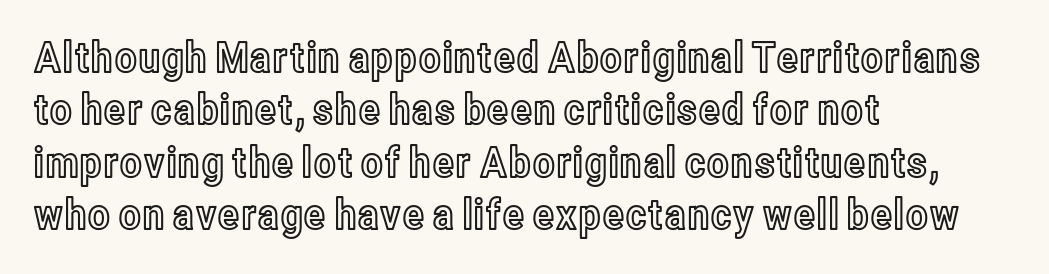
The image shows 42 px condensed type, upright; set left-aligned, normal line spacing (1.25x), normal letter spacing, not underlined; a medium x-height.
